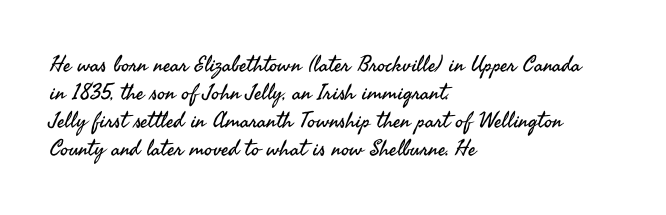
The image shows 22 px text type; set left-aligned, normal line spacing (1.27x), normal letter spacing, not underlined.
